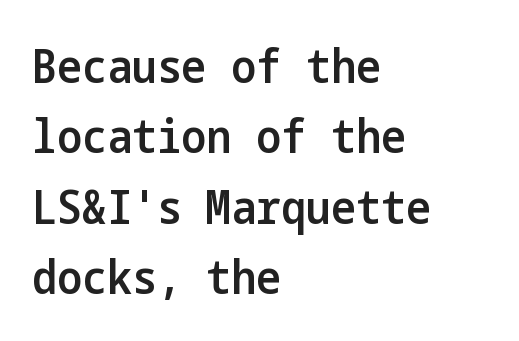
{"serif": "no", "italic": "no", "bold": "semi", "weight": "semibold", "width": "condensed", "stroke_contrast": "low", "x_height": "medium", "underline": "no", "align": "left", "line_spacing": "normal", "line_spacing_ratio": 1.5, "letter_spacing": "normal", "letter_spacing_em": 0.0, "glyph_px": 47}
